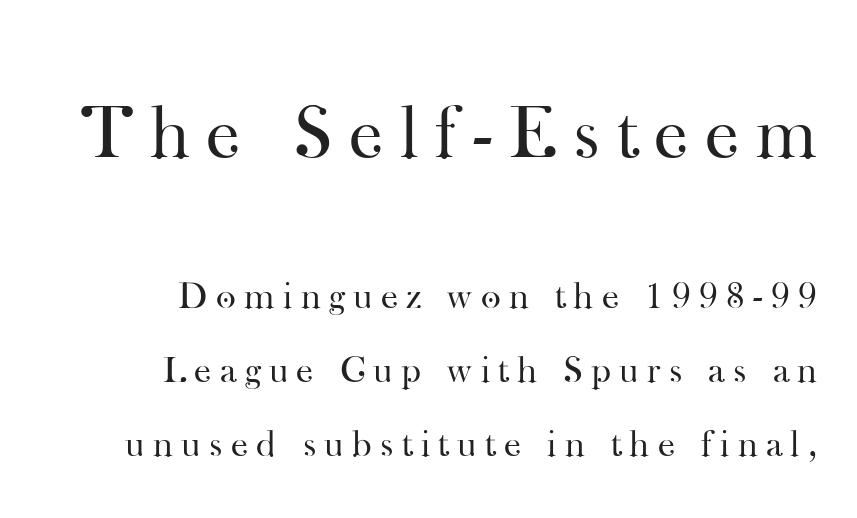
The image shows 76 px regular-weight serif type, upright; set right-aligned, loose line spacing (1.95x), unusually wide letter spacing (+0.22 em), not underlined; the first (top) block is 2.0x larger; high stroke contrast and a small x-height.
